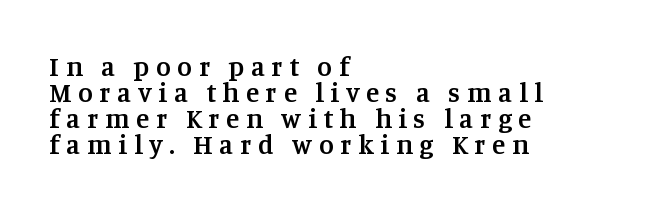
Q: Is the text bold? A: Semi-bold.
Q: Is the text italic (slanted)? A: No, it is upright.
Q: Is the text underlined? A: No.
Q: How is the paragraph aligned? A: Left-aligned.
Q: Is the spacing between letters normal or unusually wide? A: Unusually wide.
Q: Is the spacing between lines tight, normal or loose? A: Tight.
